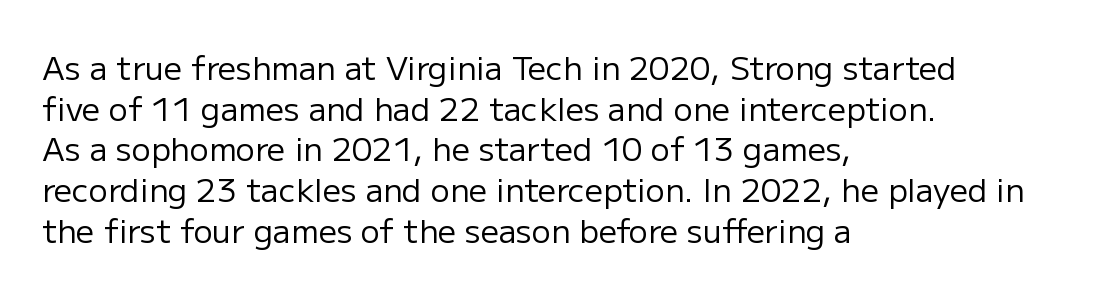
{"serif": "no", "italic": "no", "bold": "no", "weight": "regular", "width": "normal", "stroke_contrast": "low", "x_height": "medium", "monospaced": "no", "underline": "no", "align": "left", "line_spacing": "normal", "line_spacing_ratio": 1.27, "letter_spacing": "normal", "letter_spacing_em": 0.0, "glyph_px": 32}
